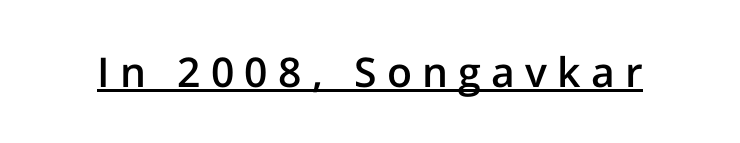
The lettering holds an erect, upright posture throughout. Is the type bold? Partly — it's a semibold, heavier than regular but not fully bold. Nothing sits at the stroke ends, so this counts as sans-serif. Short note: letters widely spaced.
